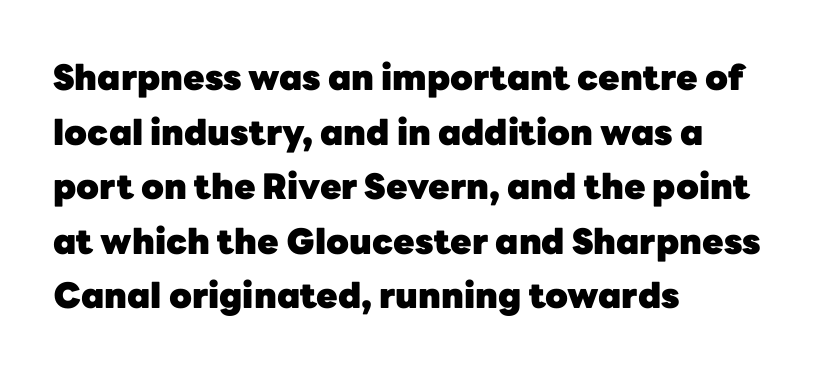
{"serif": "no", "italic": "no", "bold": "yes", "weight": "heavy", "width": "normal", "stroke_contrast": "low", "x_height": "medium", "monospaced": "no", "underline": "no", "align": "left", "line_spacing": "normal", "line_spacing_ratio": 1.56, "letter_spacing": "normal", "letter_spacing_em": 0.0, "glyph_px": 35}
